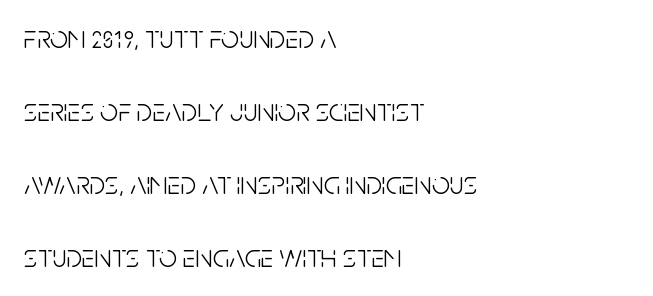
The image shows 32 px light, condensed sans-serif type, upright; set left-aligned, loose line spacing (2.28x), normal letter spacing, not underlined; low stroke contrast and a large x-height.
